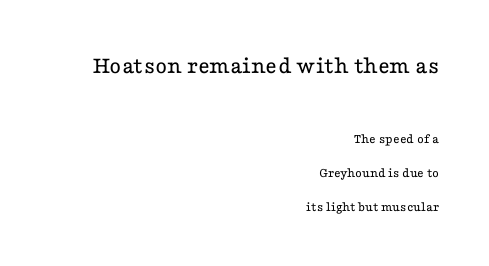
Is the type heavy? It reads as light-to-regular instead. Loosely led — the rows are spread out. The passage shown has conventional tracking throughout. This rendering features lettering with no underline. The lettering stays uniformly vertical, giving the passage a roman look.
